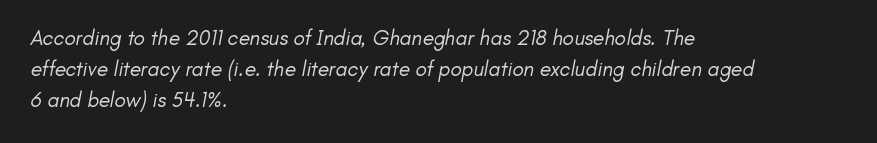
The paragraph shown leans on its left margin. Short note: letters normally spaced. A bare baseline throughout the passage. Is there much room between lines? A standard amount, neither cramped nor airy. Think standard paragraph weight, or any step lighter than that.
